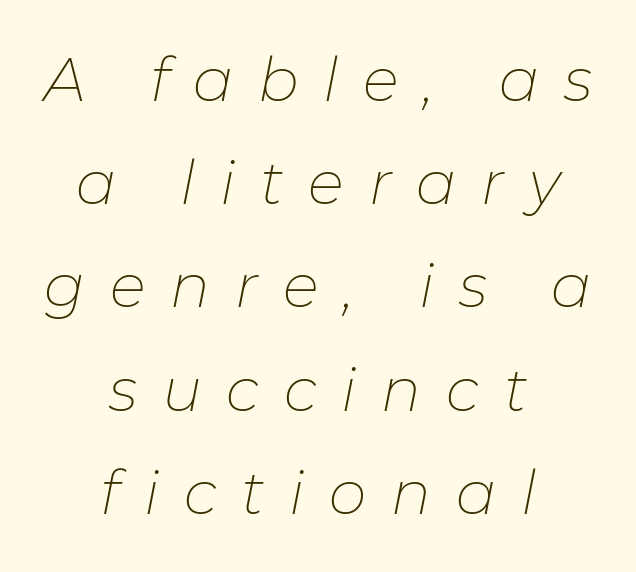
{"italic": "yes", "lean": "right", "slant_degrees": 11, "bold": "no", "weight": "thin", "width": "normal", "stroke_contrast": "low", "x_height": "medium", "monospaced": "no", "underline": "no", "align": "center", "line_spacing_ratio": 1.72, "letter_spacing": "wide", "letter_spacing_em": 0.41, "glyph_px": 60}
